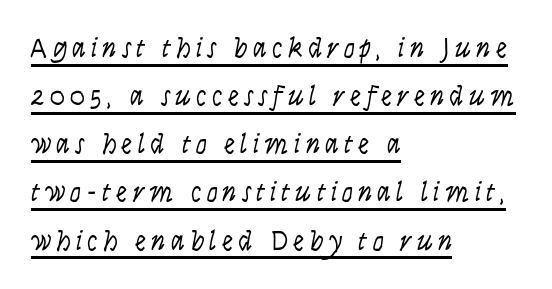
The image shows 28 px light, condensed sans-serif type; set left-aligned, line spacing 1.72x, underlined; low stroke contrast and a large x-height.
